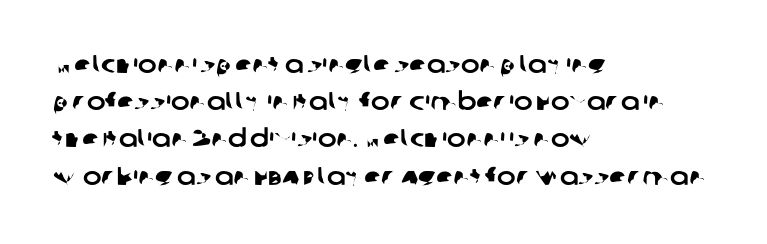
The image shows 25 px text type; set left-aligned, normal line spacing (1.49x), normal letter spacing, not underlined.
